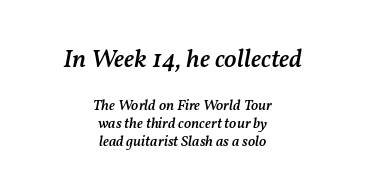
This sample uses plain, unmodified letter spacing. Reading down the block, each line starts at a different indent, mirrored at its end. Size hierarchy here favors the leading block over the trailing one. Italic? Definitely — the glyphs are oblique. Every letter is mildly thick-stroked: semibold rather than bold.
